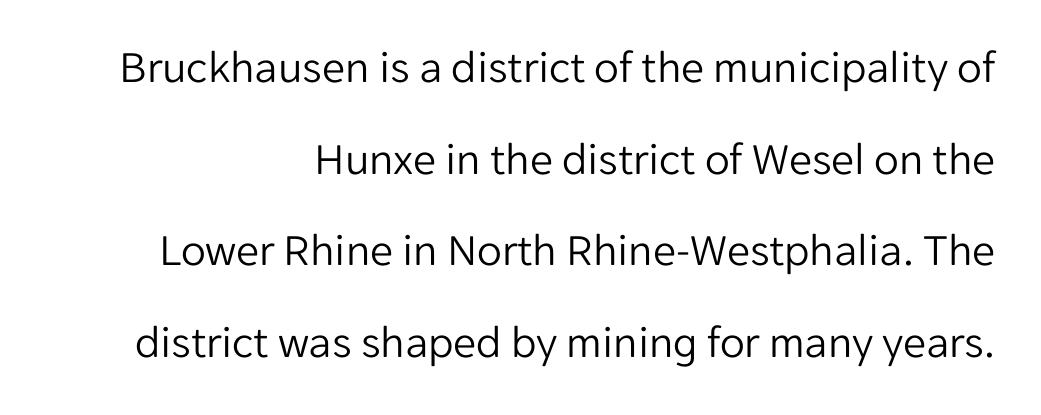
Q: Is the text bold? A: No.
Q: Is the text italic (slanted)? A: No, it is upright.
Q: Is the typeface a serif or a sans-serif typeface? A: Sans-serif.
Q: Is the text underlined? A: No.
Q: How is the paragraph aligned? A: Right-aligned.
Q: Is the spacing between letters normal or unusually wide? A: Normal.
Q: Is the spacing between lines tight, normal or loose? A: Loose.
Q: Width (condensed, normal, or wide)? A: Normal.
Q: Stroke contrast? A: Low.
Q: x-height? A: Medium.
Q: Monospaced? A: No.
